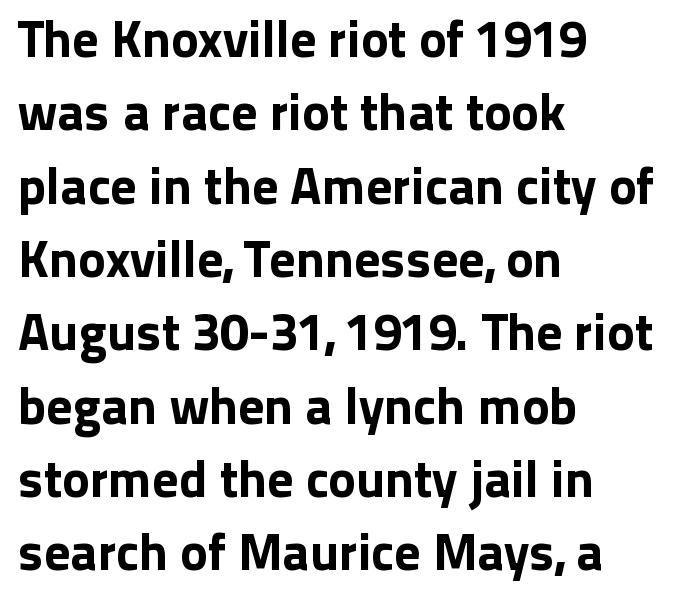
The face used here is rendered with its standard letterfit. In terms of letterform style, serifs are entirely absent. Spacing verdict: proportional, widths tailored to each character. Typeset ragged right — the left edge is the straight one. Glance below the letters and you will spot only blank space.
